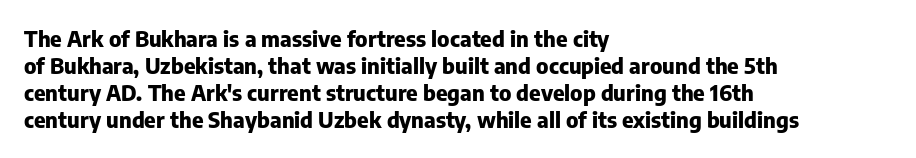
The image shows 22 px bold type, upright; set left-aligned, line spacing 1.23x, normal letter spacing, not underlined.
